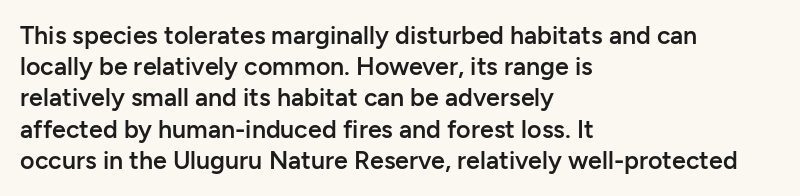
The image shows 25 px text type, upright; set left-aligned, normal line spacing (1.25x), normal letter spacing, not underlined.
